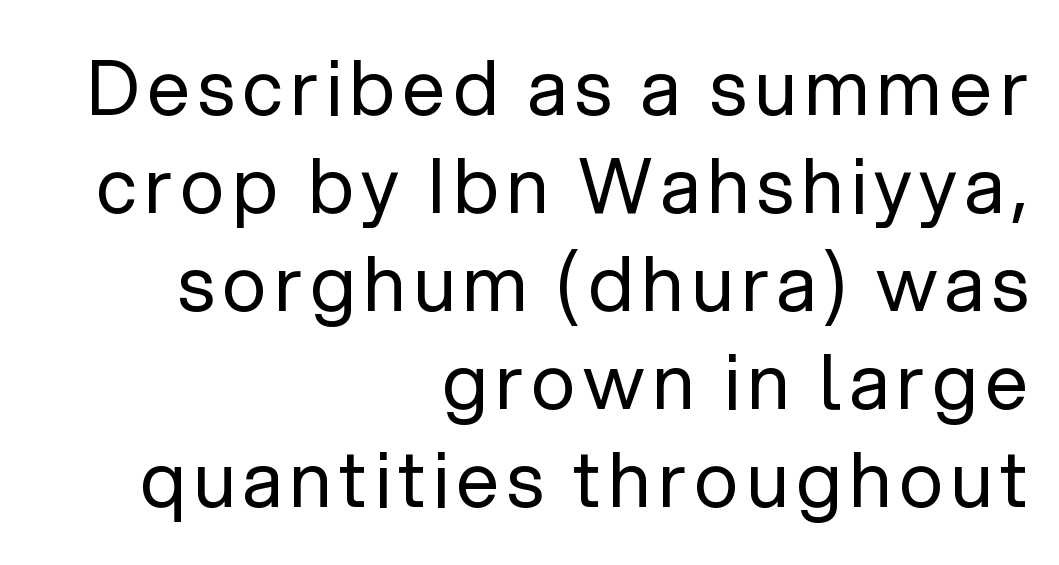
The image shows 76 px regular-weight sans-serif type, upright; set right-aligned, normal line spacing (1.29x), not underlined; low stroke contrast and a medium x-height.
